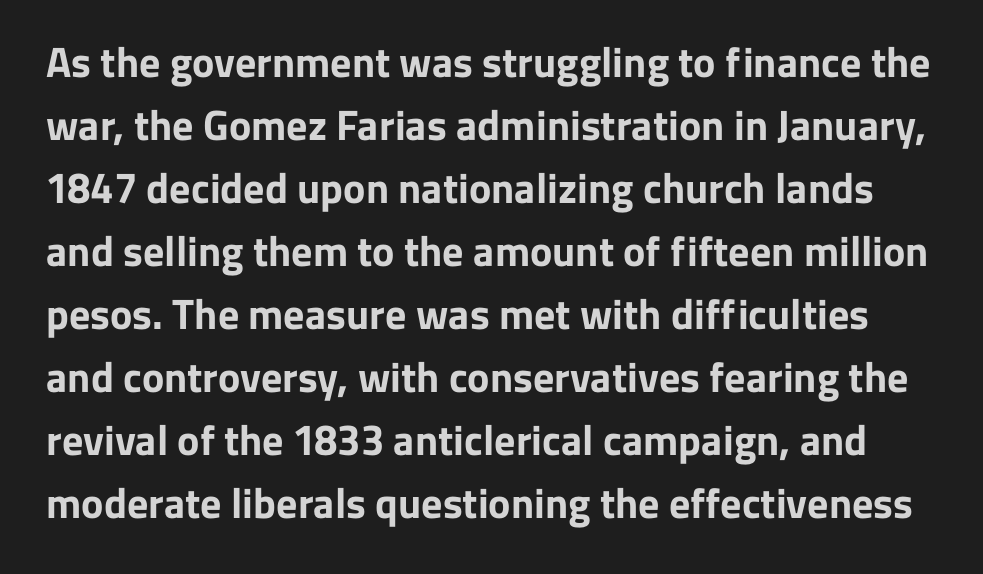
Heavy, bold letterforms. Line spacing here is normal. Any mark beneath the type? The region is blank. Spacing verdict: proportional, widths tailored to each character.
